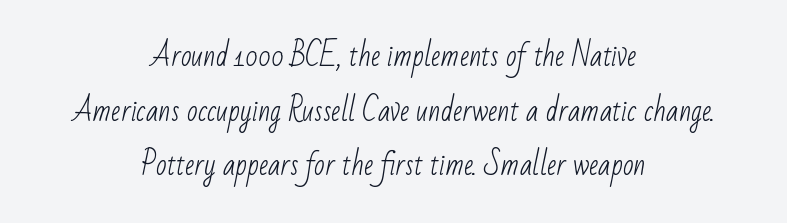
Descender tails drop into unmarked territory. A typesetter would label this face a sans. Students, note that the glyphs here touch the page at normal intervals. This block would shrink considerably if given ordinary leading; it's expanded now. This reads as an unemphasized weight, regular at the heaviest.
